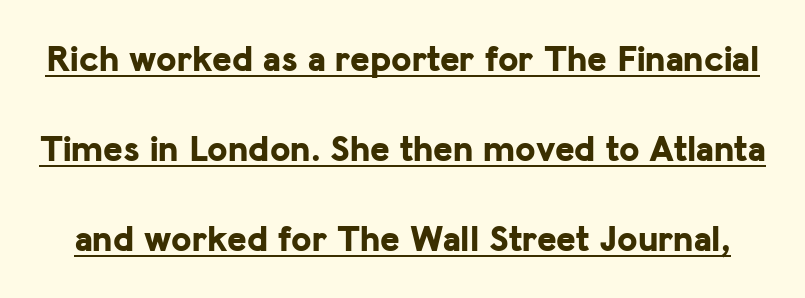
Q: Is the text bold? A: Yes.
Q: Is the text italic (slanted)? A: No, it is upright.
Q: Is the typeface a serif or a sans-serif typeface? A: Sans-serif.
Q: Is the text underlined? A: Yes.
Q: Is the spacing between letters normal or unusually wide? A: Normal.
Q: Is the spacing between lines tight, normal or loose? A: Loose.
Q: Width (condensed, normal, or wide)? A: Normal.
Q: Stroke contrast? A: Low.
Q: x-height? A: Medium.
Q: Monospaced? A: No.
